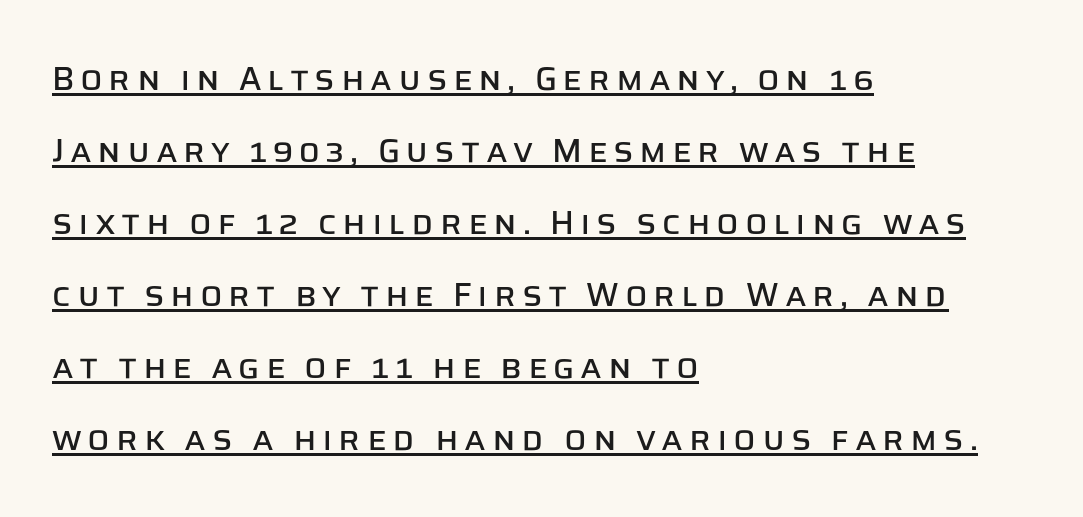
A baseline rule has been typeset under these characters. The rendering shows plain stroke endings on the letterforms — a sans-serif design. The passage shown is typed in a proportional face where columns would drift. Tall strokes in this sample are plumb rather than angled. Compared with typical paragraphs, the rows here are farther apart. A student would call this left alignment; a typographer would say flush left, rag right.
